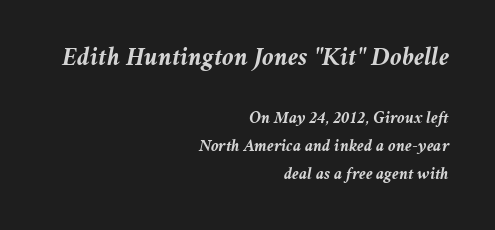
Q: Is the text bold? A: Yes.
Q: Is the text italic (slanted)? A: Yes, it leans right by about 11 degrees.
Q: Is the text underlined? A: No.
Q: How is the paragraph aligned? A: Right-aligned.
Q: Is the spacing between letters normal or unusually wide? A: Normal.
Q: Is the spacing between lines tight, normal or loose? A: Normal.
Q: Which block of text is set in a larger size, the first (top) or the second (bottom)? A: The first (top) one.
